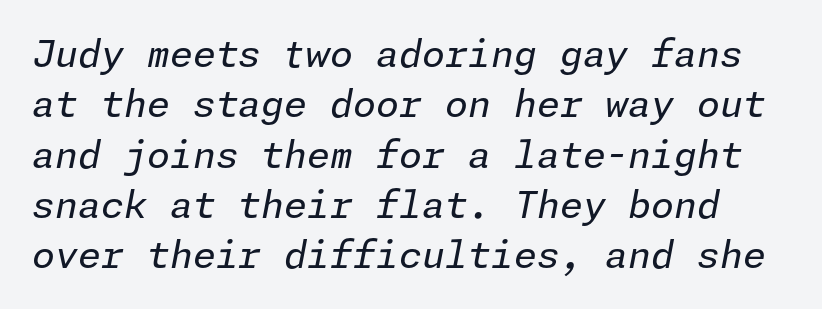
{"italic": "yes", "lean": "right", "slant_degrees": 11, "bold": "no", "weight": "regular", "width": "normal", "stroke_contrast": "low", "x_height": "medium", "underline": "no", "line_spacing": "normal", "line_spacing_ratio": 1.36, "letter_spacing": "normal", "letter_spacing_em": 0.0, "glyph_px": 37}
